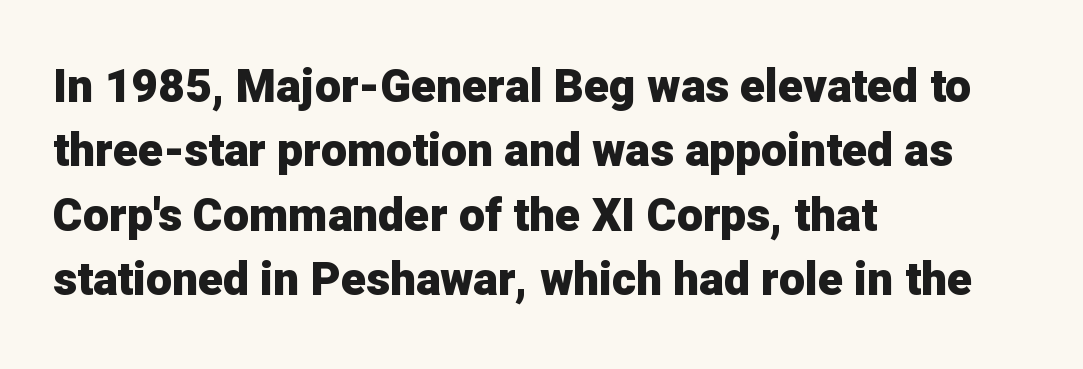
The image shows 46 px heavy sans-serif type, upright; set left-aligned, normal line spacing (1.4x), normal letter spacing, not underlined; low stroke contrast and a medium x-height.
